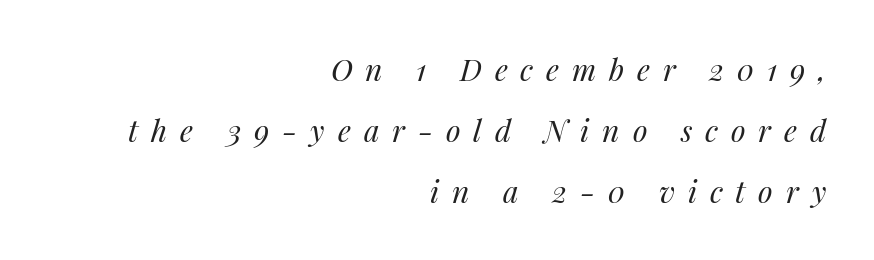
Q: Is the text bold? A: No.
Q: Is the text italic (slanted)? A: Yes, it leans right by about 14 degrees.
Q: Is the text underlined? A: No.
Q: How is the paragraph aligned? A: Right-aligned.
Q: Is the spacing between letters normal or unusually wide? A: Unusually wide.
Q: Is the spacing between lines tight, normal or loose? A: Loose.
Q: Width (condensed, normal, or wide)? A: Normal.
Q: Stroke contrast? A: Medium.
Q: x-height? A: Medium.
Q: Monospaced? A: No.
